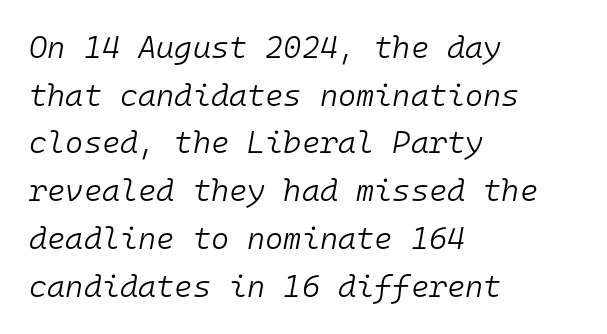
{"italic": "yes", "lean": "right", "slant_degrees": 10, "bold": "no", "weight": "light", "width": "normal", "stroke_contrast": "low", "x_height": "medium", "monospaced": "yes", "underline": "no", "align": "left", "line_spacing": "normal", "line_spacing_ratio": 1.54, "letter_spacing": "normal", "letter_spacing_em": 0.0, "glyph_px": 31}
